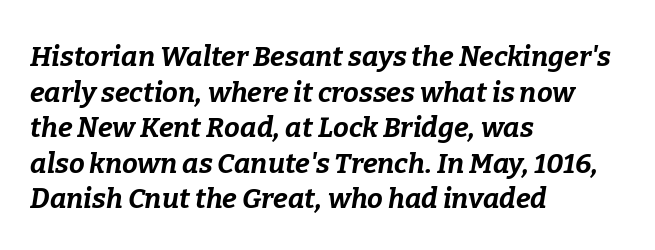
Q: Is the text bold? A: Yes.
Q: Is the text italic (slanted)? A: Yes, it leans right by about 9 degrees.
Q: Is the text underlined? A: No.
Q: How is the paragraph aligned? A: Left-aligned.
Q: Is the spacing between letters normal or unusually wide? A: Normal.
Q: Is the spacing between lines tight, normal or loose? A: Normal.
Q: Width (condensed, normal, or wide)? A: Normal.
Q: Stroke contrast? A: Low.
Q: x-height? A: Medium.
Q: Monospaced? A: No.
